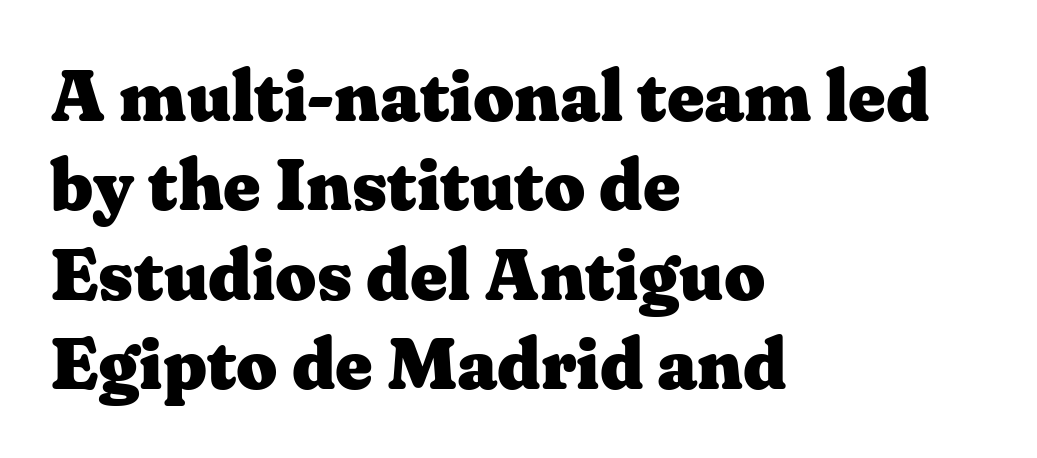
The image shows 72 px heavy, wide serif type, upright; set left-aligned, line spacing 1.24x, normal letter spacing, not underlined; medium stroke contrast and a medium x-height.
